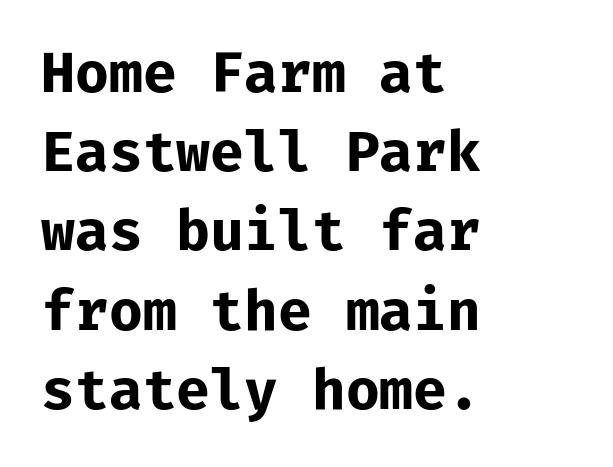
These words are printed bold, with thick strokes throughout. The passage shown is typed in a monospace face where columns stay perfectly aligned. Quick note: underline off. Inter-character spacing is left at the font's built-in metrics. The passage shown stacks its lines at a standard gap.
